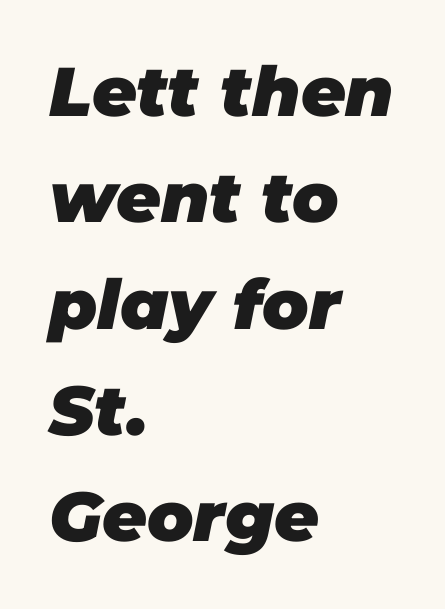
Weight: bold. The ragged edge is on the right, which tells us the setting is flush left. If you drew a line through each stem, it would be angled. Nobody touched the tracking dial on this one.
